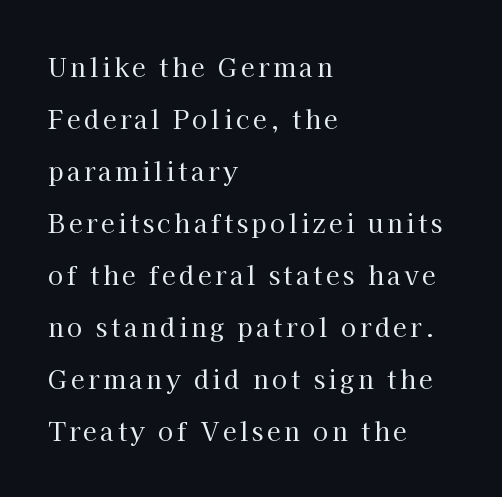
The ragged edge is on the right, which tells us the setting is flush left. Nope, not italic — everything's standing straight. The rendering uses a large line-height, opening up the rows. The space beneath each line is pristine and unruled. No letter is thick-stroked: the sample isn't bold.
